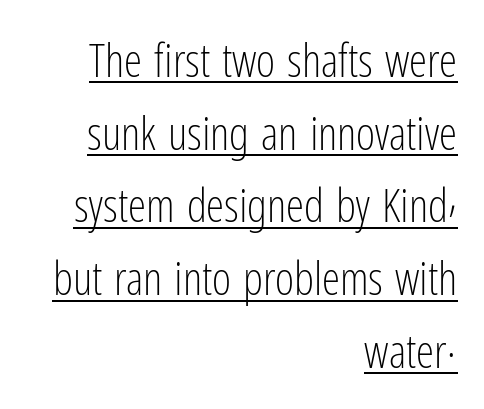
{"serif": "no", "italic": "no", "bold": "no", "weight": "light", "width": "condensed", "stroke_contrast": "low", "x_height": "medium", "monospaced": "no", "underline": "yes", "align": "right", "line_spacing": "normal", "line_spacing_ratio": 1.58, "letter_spacing": "normal", "letter_spacing_em": 0.0, "glyph_px": 46}
